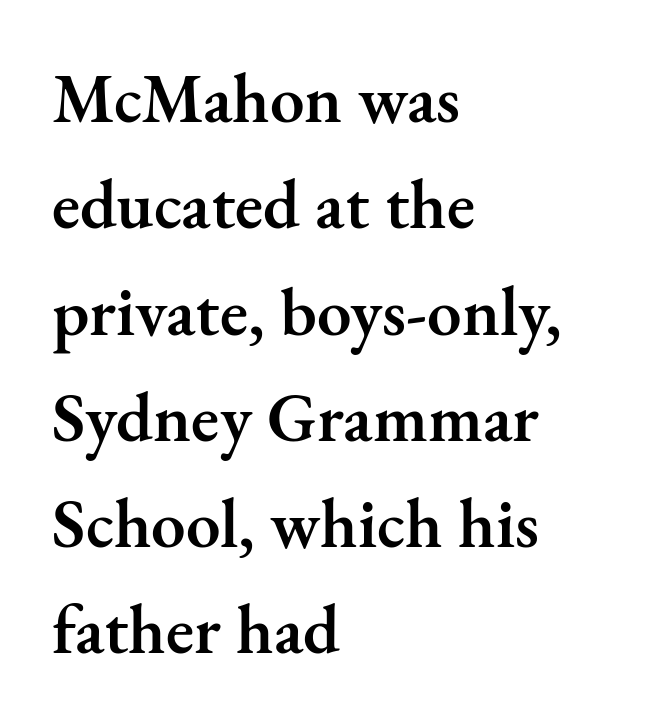
The image shows 69 px semibold serif type, upright; set left-aligned, normal line spacing (1.54x), normal letter spacing, not underlined; medium stroke contrast and a small x-height.
